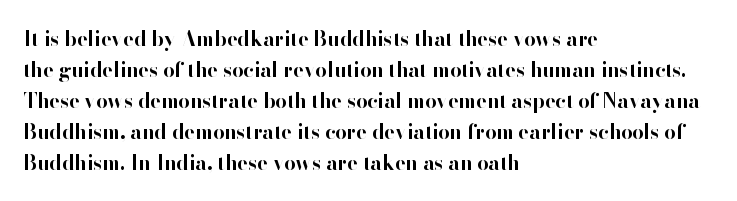
This is heavy type, rendered in bold. No extra tracking has been applied to these lines. The lines in this sample share a left origin and differ only in where they stop. A typesetter would call this leading conventional body-copy spacing. The typography opts for an upright posture over an oblique one. No word sits above an underline.
